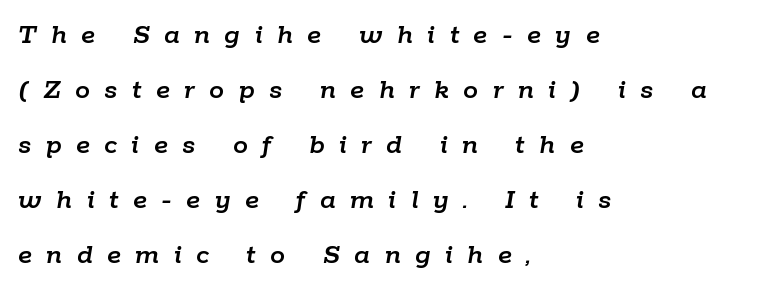
Q: Is the text italic (slanted)? A: Yes, it leans right by about 9 degrees.
Q: Is the text underlined? A: No.
Q: How is the paragraph aligned? A: Left-aligned.
Q: Is the spacing between letters normal or unusually wide? A: Unusually wide.
Q: Width (condensed, normal, or wide)? A: Normal.
Q: Stroke contrast? A: Low.
Q: x-height? A: Medium.
Q: Monospaced? A: No.
